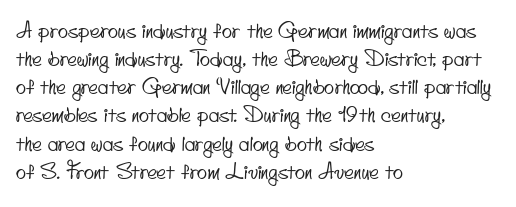
The image shows 21 px text type; set left-aligned, normal line spacing (1.34x), normal letter spacing, not underlined.
